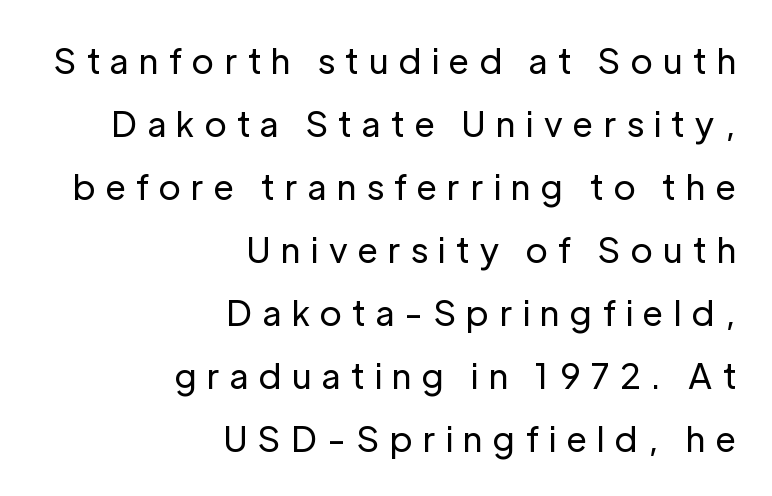
Decoration check: the copy has no underline. The face used here is a sans, in the tradition of grotesques and geometrics. Tracking value appears strongly positive — letters spread wide. The typesetting does not lean heavy: it is not bold. Looks like regular typesetting: each glyph gets only the width it needs. The ragged edge is on the left, which tells us the setting is flush right.
